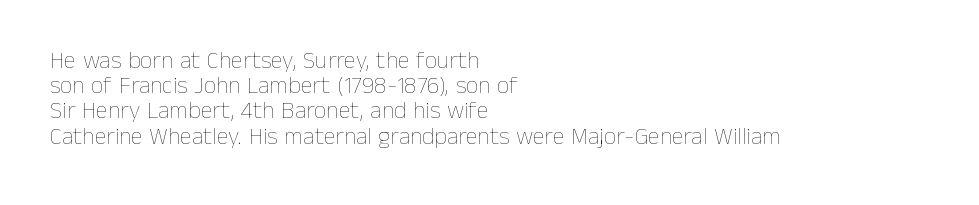
The image shows 24 px text type, upright; set left-aligned, tight line spacing (1.05x), normal letter spacing, not underlined.
